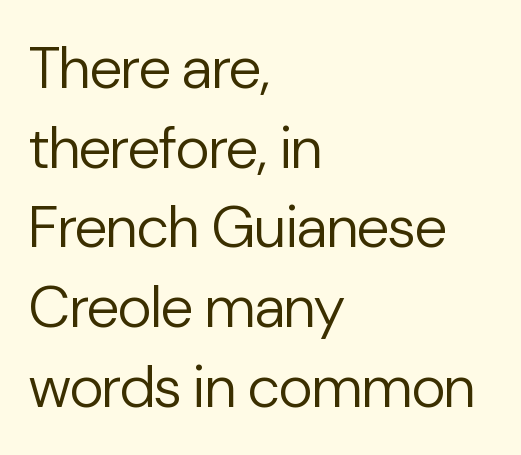
Q: Is the text bold? A: No.
Q: Is the text italic (slanted)? A: No, it is upright.
Q: Is the typeface a serif or a sans-serif typeface? A: Sans-serif.
Q: Is the text underlined? A: No.
Q: How is the paragraph aligned? A: Left-aligned.
Q: Is the spacing between letters normal or unusually wide? A: Normal.
Q: Is the spacing between lines tight, normal or loose? A: Normal.
Q: Width (condensed, normal, or wide)? A: Normal.
Q: Stroke contrast? A: Low.
Q: x-height? A: Medium.
Q: Monospaced? A: No.
